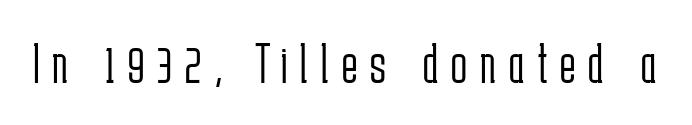
Q: Is the text bold? A: No.
Q: Is the text italic (slanted)? A: No, it is upright.
Q: Is the typeface a serif or a sans-serif typeface? A: Sans-serif.
Q: Is the text underlined? A: No.
Q: Is the spacing between letters normal or unusually wide? A: Unusually wide.
Q: Width (condensed, normal, or wide)? A: Condensed.
Q: Stroke contrast? A: Low.
Q: x-height? A: Medium.
Q: Monospaced? A: No.
